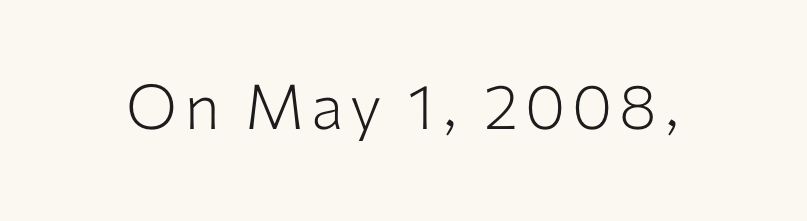
The image shows 62 px light sans-serif type, upright; set not underlined; low stroke contrast and a medium x-height.
